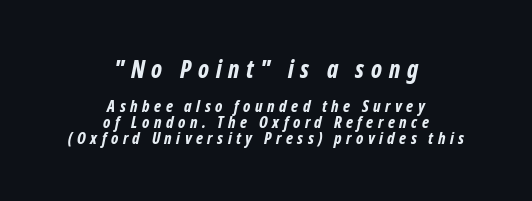
Q: Is the text bold? A: Yes.
Q: Is the text italic (slanted)? A: Yes, it leans right by about 12 degrees.
Q: Is the text underlined? A: No.
Q: How is the paragraph aligned? A: Centered.
Q: Is the spacing between letters normal or unusually wide? A: Unusually wide.
Q: Is the spacing between lines tight, normal or loose? A: Tight.
Q: Which block of text is set in a larger size, the first (top) or the second (bottom)? A: The first (top) one.
